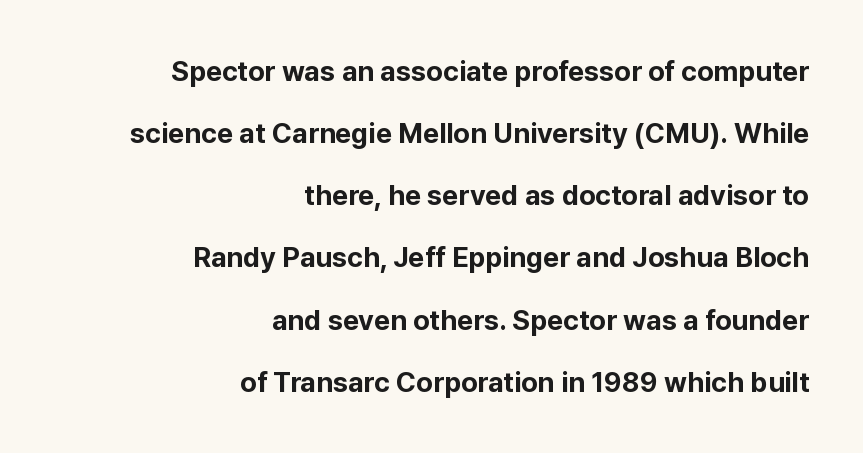
Designer's note — italics off, roman on. Characters follow at the spacing the type designer built in. The passage shown is typeset with a sans-serif family. The string is rendered with underlining switched off. What's the leading like? Stretched, with rows far apart.
